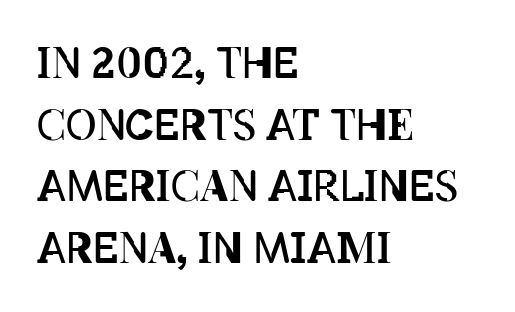
Q: Is the text bold? A: No.
Q: Is the text italic (slanted)? A: No, it is upright.
Q: Is the text underlined? A: No.
Q: How is the paragraph aligned? A: Left-aligned.
Q: Is the spacing between letters normal or unusually wide? A: Normal.
Q: Is the spacing between lines tight, normal or loose? A: Normal.
Q: Width (condensed, normal, or wide)? A: Condensed.
Q: Stroke contrast? A: Low.
Q: x-height? A: Large.
Q: Monospaced? A: No.
